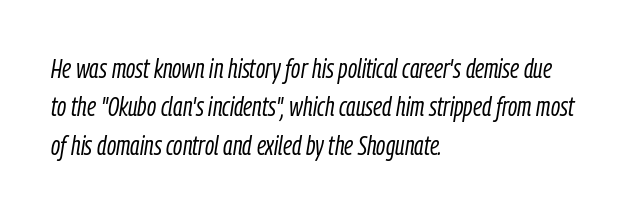
Caption: multi-line text, flush left, ragged right. You could call the tracking neutral — neither tight nor loose. The font's italic variant was chosen for this text. Evenly set lines give the paragraph a standard silhouette.
